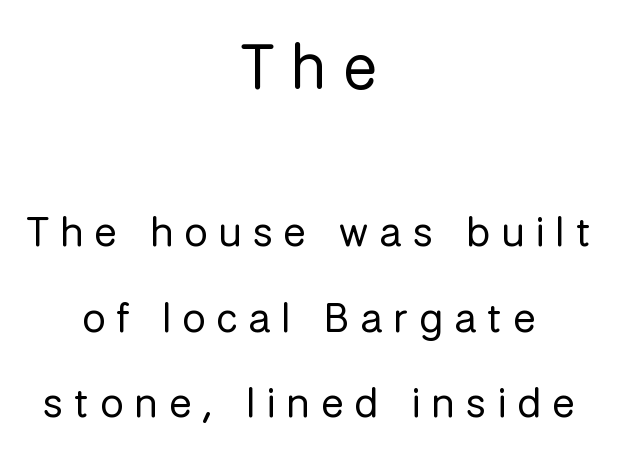
The image shows 63 px regular-weight sans-serif type, upright; set centered, loose line spacing (2.03x), unusually wide letter spacing (+0.26 em), not underlined; the first (top) block is 1.5x larger; low stroke contrast and a medium x-height.
